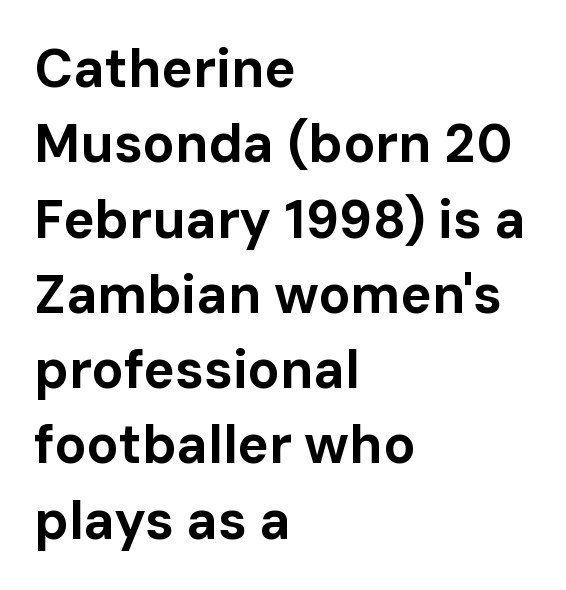
The image shows 53 px bold sans-serif type, upright; set left-aligned, normal line spacing (1.42x), normal letter spacing, not underlined; low stroke contrast and a medium x-height.
